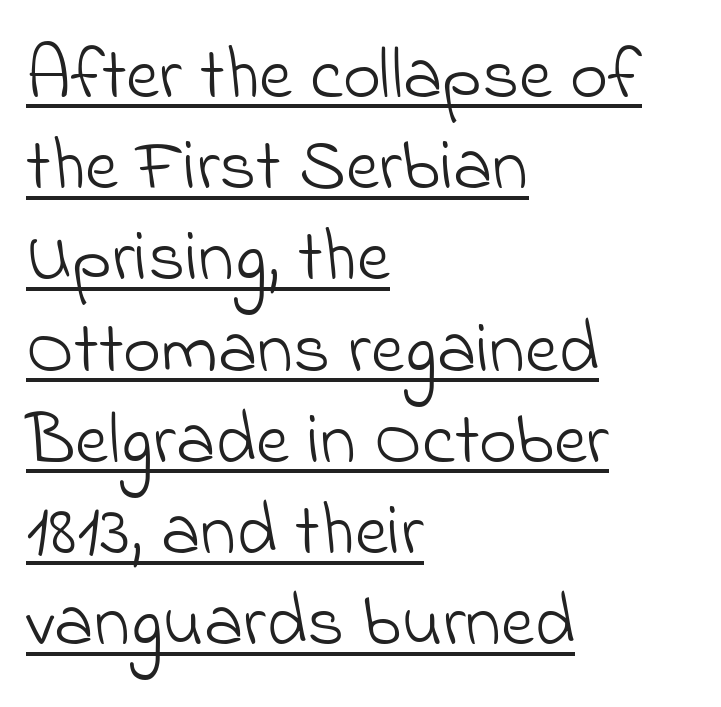
The image shows 73 px light sans-serif type; set left-aligned, normal line spacing (1.25x), normal letter spacing, underlined; low stroke contrast and a small x-height.
